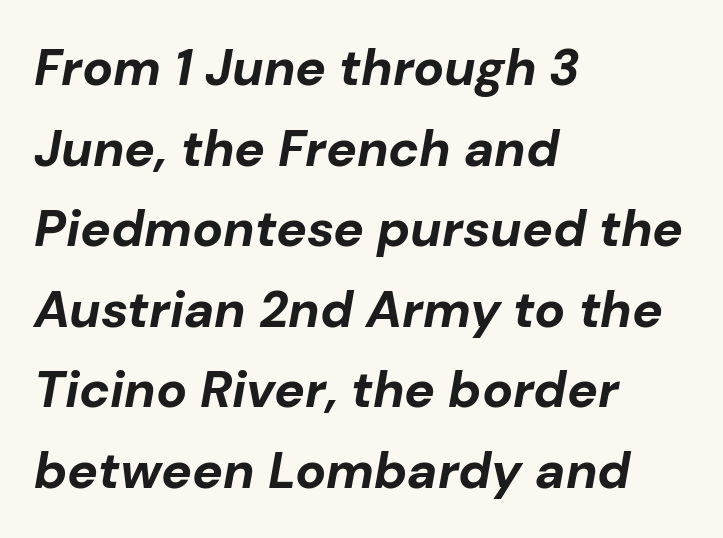
{"italic": "yes", "lean": "right", "slant_degrees": 10, "bold": "yes", "weight": "bold", "width": "normal", "stroke_contrast": "low", "x_height": "medium", "monospaced": "no", "underline": "no", "align": "left", "line_spacing": "normal", "line_spacing_ratio": 1.58, "letter_spacing": "normal", "letter_spacing_em": 0.0, "glyph_px": 51}
